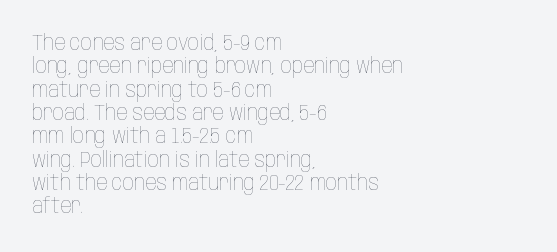
{"italic": "no", "bold": "no", "underline": "no", "align": "left", "line_spacing": "tight", "line_spacing_ratio": 1.06, "letter_spacing": "normal", "letter_spacing_em": 0.0, "glyph_px": 22}
